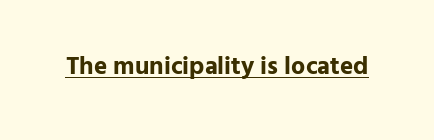
Q: Is the text bold? A: Yes.
Q: Is the text italic (slanted)? A: No, it is upright.
Q: Is the text underlined? A: Yes.
Q: Is the spacing between letters normal or unusually wide? A: Normal.
